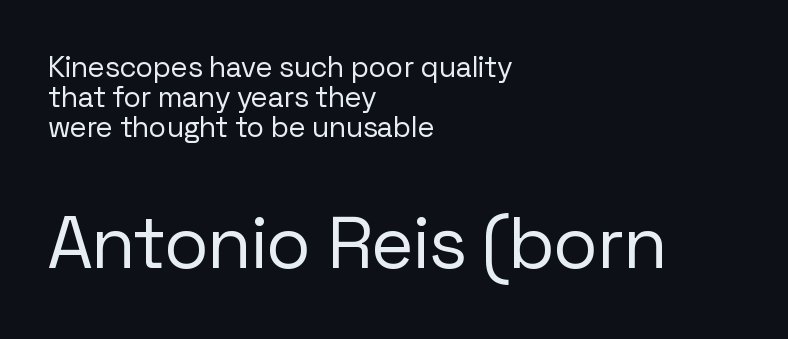
{"serif": "no", "italic": "no", "bold": "no", "weight": "regular", "width": "normal", "stroke_contrast": "low", "x_height": "medium", "monospaced": "no", "underline": "no", "align": "left", "line_spacing": "tight", "line_spacing_ratio": 1.03, "letter_spacing": "normal", "letter_spacing_em": 0.0, "larger_block": "second", "size_ratio": 2.52, "glyph_px": 73}
